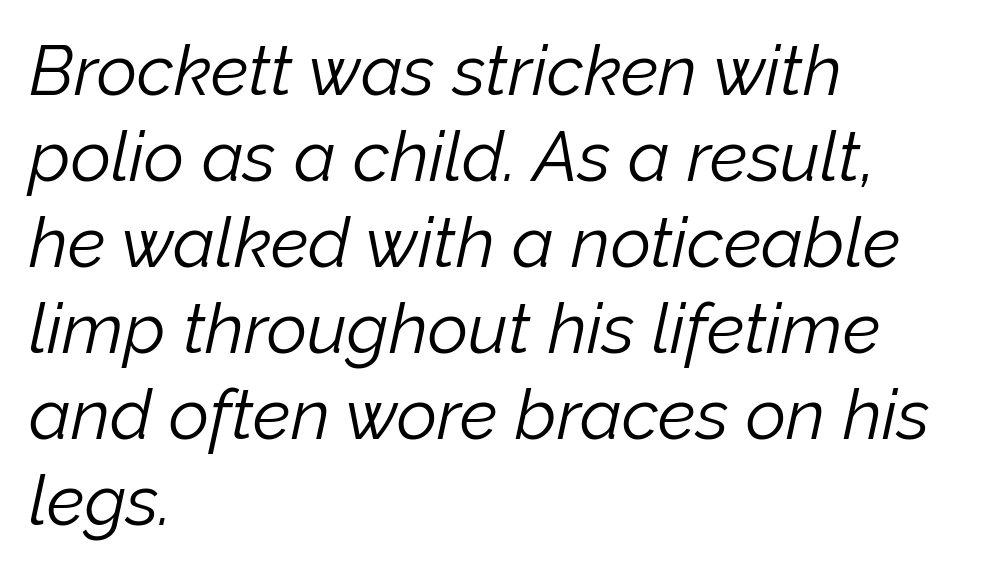
The passage is arranged the way most books set body copy — flush left. The gap between lines stays unmarked. The typography opts for an oblique posture over an upright one. This sample has the flowing, uneven cadence of proportional lettering. The typeface has the unassuming heft of standard copy or less.
